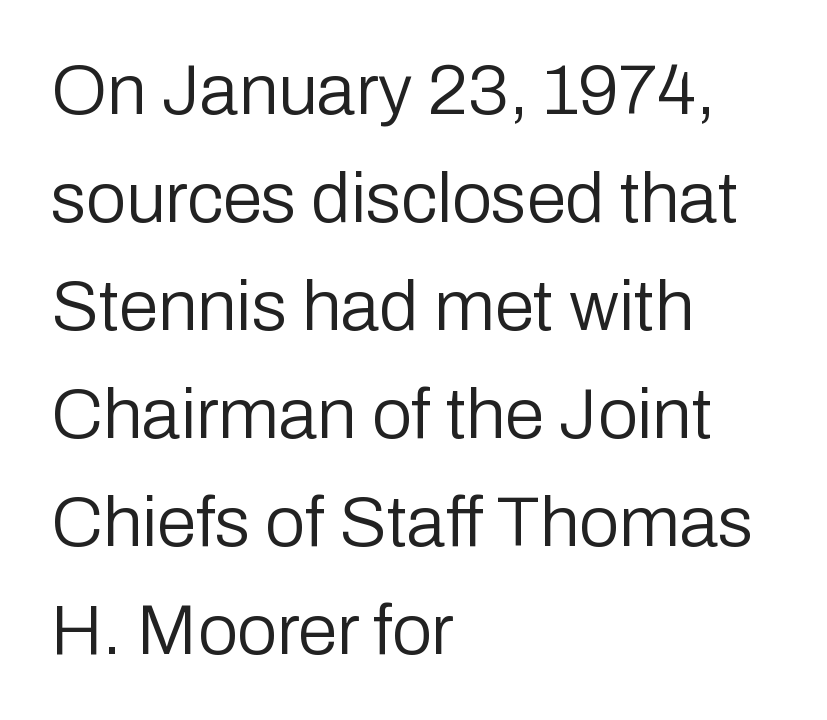
The designer left line spacing at the default. Do the characters align in a grid? No, the font is proportional. In CSS terms this would be text-align: left. Nothing sits at the stroke ends, so this counts as sans-serif. A typesetter would mark this as roman, not italic. There is no visible air inserted between adjacent glyphs.
